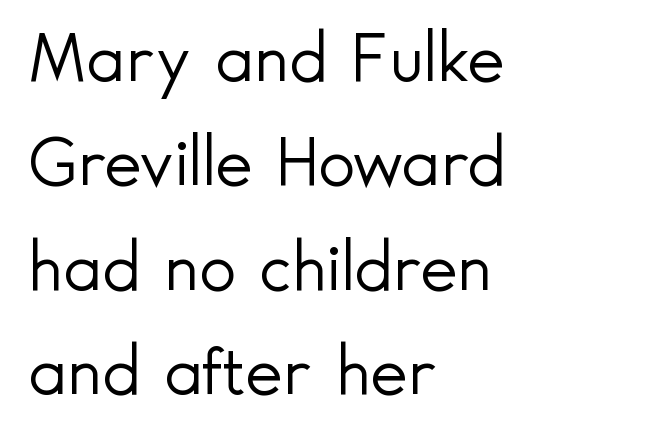
The image shows 71 px light sans-serif type, upright; set left-aligned, normal line spacing (1.47x), normal letter spacing, not underlined; a small x-height.
